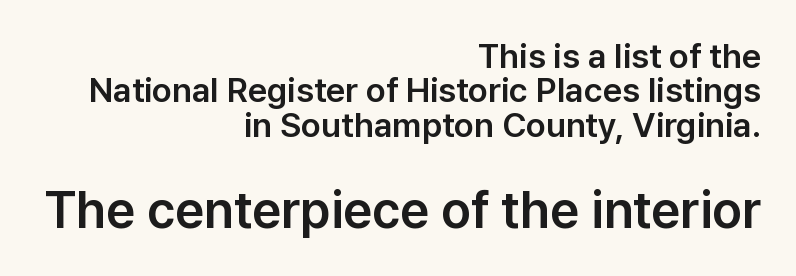
Q: Is the text italic (slanted)? A: No, it is upright.
Q: Is the typeface a serif or a sans-serif typeface? A: Sans-serif.
Q: Is the text underlined? A: No.
Q: How is the paragraph aligned? A: Right-aligned.
Q: Is the spacing between letters normal or unusually wide? A: Normal.
Q: Is the spacing between lines tight, normal or loose? A: Tight.
Q: Which block of text is set in a larger size, the first (top) or the second (bottom)? A: The second (bottom) one.
Q: Width (condensed, normal, or wide)? A: Normal.
Q: Stroke contrast? A: Low.
Q: x-height? A: Medium.
Q: Monospaced? A: No.
